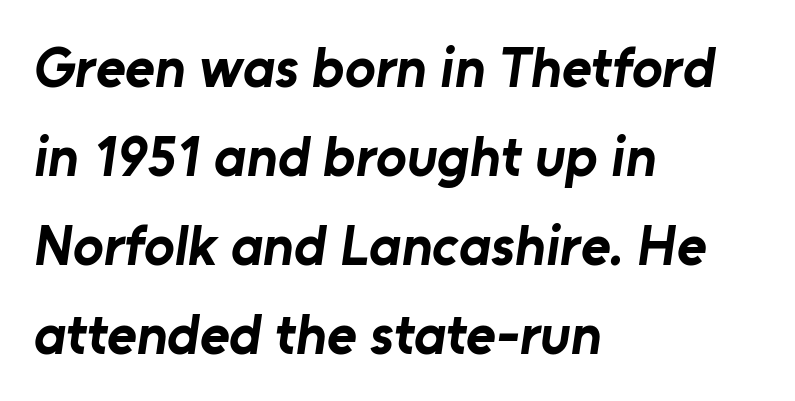
{"serif": "no", "bold": "yes", "weight": "bold", "width": "normal", "stroke_contrast": "low", "x_height": "medium", "monospaced": "no", "underline": "no", "align": "left", "line_spacing": "normal", "line_spacing_ratio": 1.56, "letter_spacing": "normal", "letter_spacing_em": 0.0, "glyph_px": 57}
